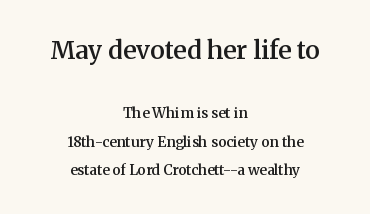
You get the large type first, then a drop to smaller type. How heavy is the stroke? Medium-heavy — a semibold, shy of bold. Successive baselines arrive slowly, with a big drop between each. Horizontally, the lines are justified to the midpoint only. The gap between lines stays unmarked. Look at the tracking — it's just the regular setting, nothing added.
